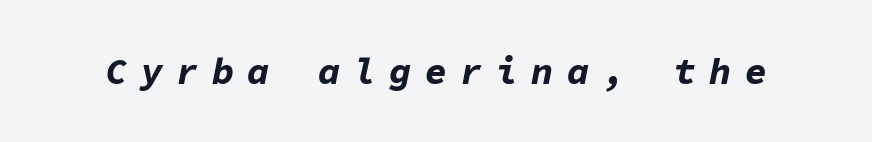
Q: Is the text bold? A: Yes.
Q: Is the text italic (slanted)? A: Yes, it leans right by about 11 degrees.
Q: Is the text underlined? A: No.
Q: Is the spacing between letters normal or unusually wide? A: Unusually wide.
Q: Width (condensed, normal, or wide)? A: Normal.
Q: Stroke contrast? A: Low.
Q: x-height? A: Medium.
Q: Monospaced? A: Yes.
